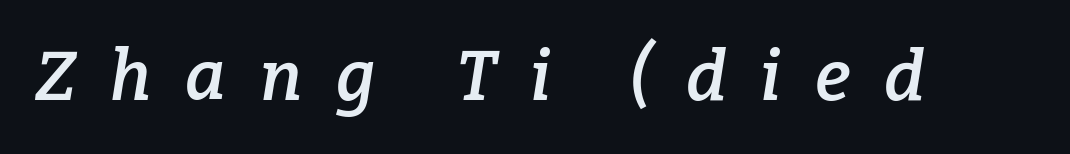
{"serif": "yes", "italic": "yes", "lean": "right", "slant_degrees": 9, "bold": "semi", "weight": "semibold", "width": "normal", "stroke_contrast": "low", "x_height": "medium", "monospaced": "no", "underline": "no", "letter_spacing": "wide", "letter_spacing_em": 0.49, "glyph_px": 69}
